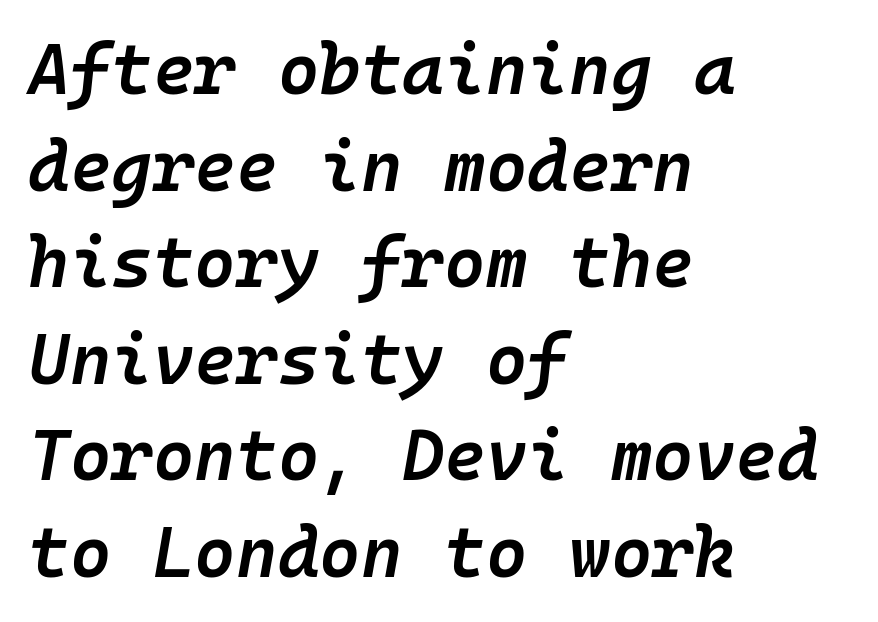
Q: Is the text bold? A: Semi-bold.
Q: Is the text italic (slanted)? A: Yes, it leans right by about 10 degrees.
Q: Is the text underlined? A: No.
Q: How is the paragraph aligned? A: Left-aligned.
Q: Is the spacing between letters normal or unusually wide? A: Normal.
Q: Is the spacing between lines tight, normal or loose? A: Normal.
Q: Width (condensed, normal, or wide)? A: Normal.
Q: Stroke contrast? A: Low.
Q: x-height? A: Medium.
Q: Monospaced? A: Yes.
